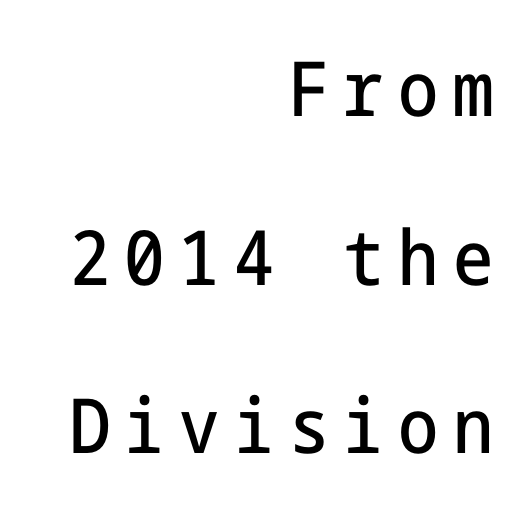
The image shows 76 px condensed sans-serif type, upright; set right-aligned, loose line spacing (2.22x), not underlined; low stroke contrast and a medium x-height.
